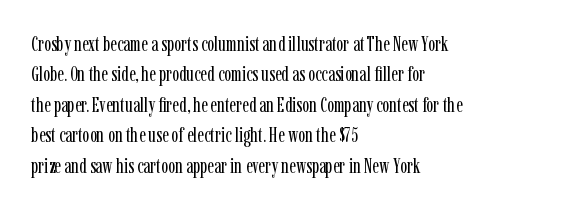
{"italic": "no", "bold": "no", "underline": "no", "align": "left", "line_spacing": "normal", "line_spacing_ratio": 1.45, "letter_spacing": "normal", "letter_spacing_em": 0.0, "glyph_px": 21}
